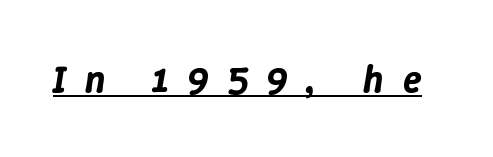
Q: Is the text italic (slanted)? A: Yes, it leans right by about 9 degrees.
Q: Is the text underlined? A: Yes.
Q: Is the spacing between letters normal or unusually wide? A: Unusually wide.
Q: Width (condensed, normal, or wide)? A: Normal.
Q: Stroke contrast? A: Low.
Q: x-height? A: Medium.
Q: Monospaced? A: No.
